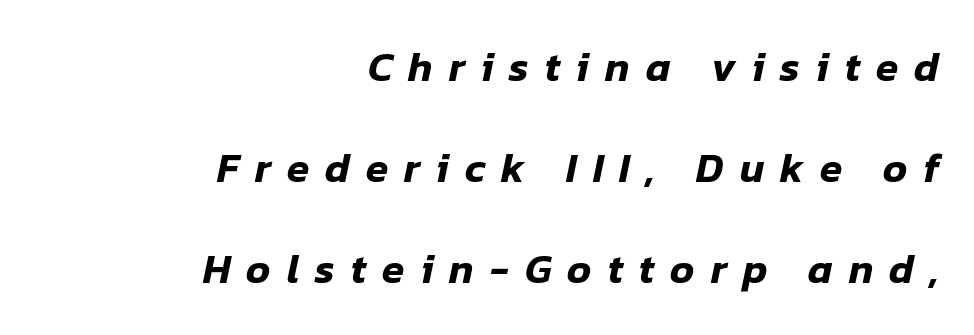
The image shows 41 px text type, italic (leaning right); set right-aligned, loose line spacing (2.46x), unusually wide letter spacing (+0.39 em), not underlined; low stroke contrast and a medium x-height.
